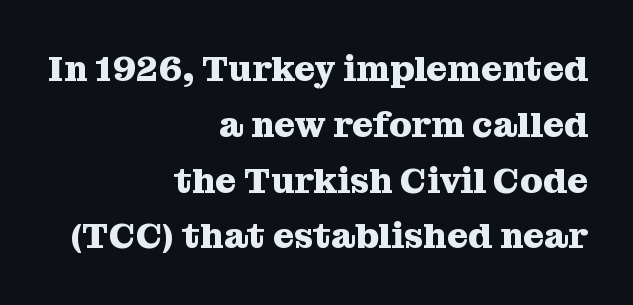
{"serif": "yes", "italic": "no", "bold": "yes", "weight": "heavy", "width": "normal", "stroke_contrast": "medium", "x_height": "medium", "monospaced": "no", "underline": "no", "align": "right", "line_spacing": "normal", "line_spacing_ratio": 1.55, "letter_spacing": "normal", "letter_spacing_em": 0.0, "glyph_px": 36}
